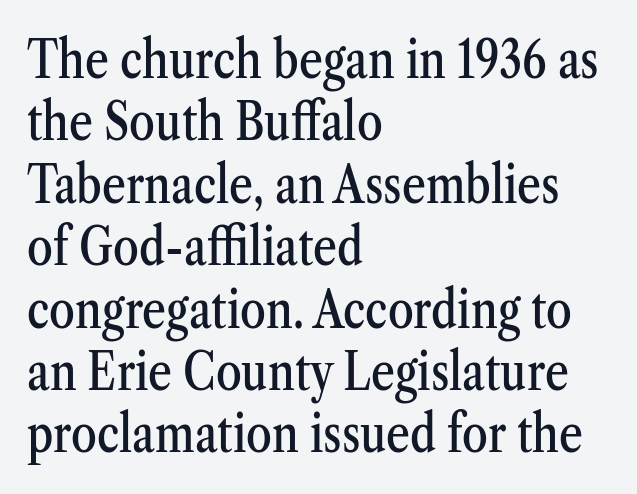
The image shows 52 px condensed serif type, upright; set left-aligned, line spacing 1.2x, normal letter spacing, not underlined; medium stroke contrast and a medium x-height.
